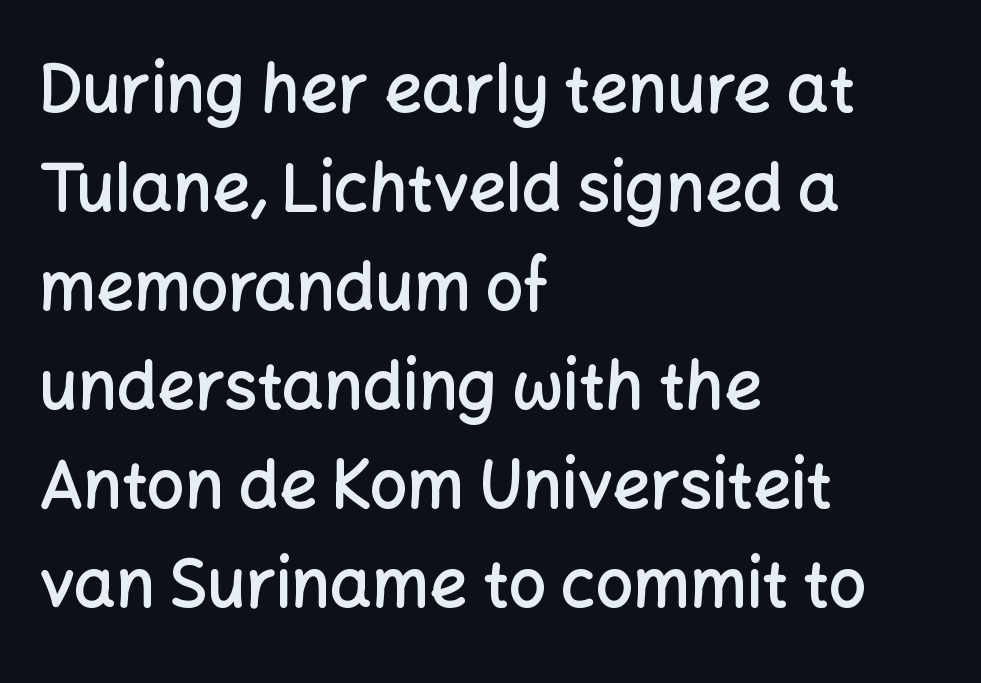
{"serif": "no", "italic": "no", "bold": "semi", "weight": "semibold", "width": "normal", "stroke_contrast": "low", "x_height": "medium", "monospaced": "no", "underline": "no", "align": "left", "line_spacing": "normal", "line_spacing_ratio": 1.5, "letter_spacing": "normal", "letter_spacing_em": 0.0, "glyph_px": 66}
